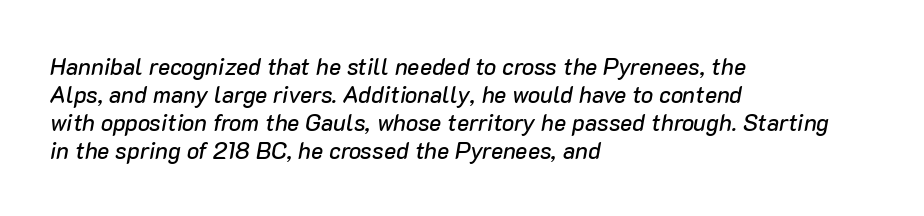
The image shows 23 px text type, italic (leaning right); set left-aligned, line spacing 1.22x, normal letter spacing, not underlined.
